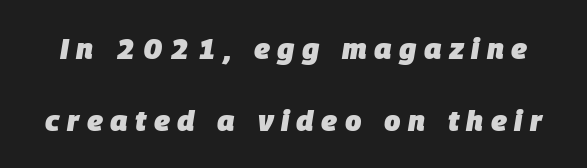
The image shows 29 px heavy type, italic (leaning right); set loose line spacing (2.48x), unusually wide letter spacing (+0.26 em), not underlined; low stroke contrast and a large x-height.
